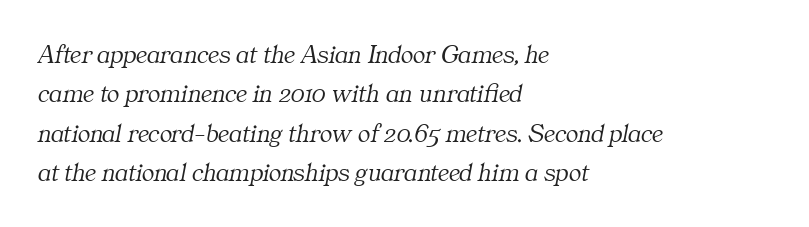
Q: Is the text bold? A: No.
Q: Is the text italic (slanted)? A: Yes, it leans right by about 11 degrees.
Q: Is the text underlined? A: No.
Q: How is the paragraph aligned? A: Left-aligned.
Q: Is the spacing between letters normal or unusually wide? A: Normal.
Q: Is the spacing between lines tight, normal or loose? A: Normal.
